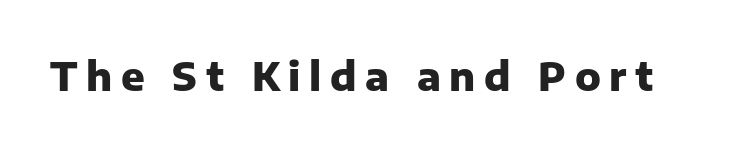
{"serif": "no", "italic": "no", "bold": "yes", "weight": "heavy", "width": "normal", "stroke_contrast": "low", "x_height": "medium", "monospaced": "no", "underline": "no", "letter_spacing": "wide", "letter_spacing_em": 0.22, "glyph_px": 39}
